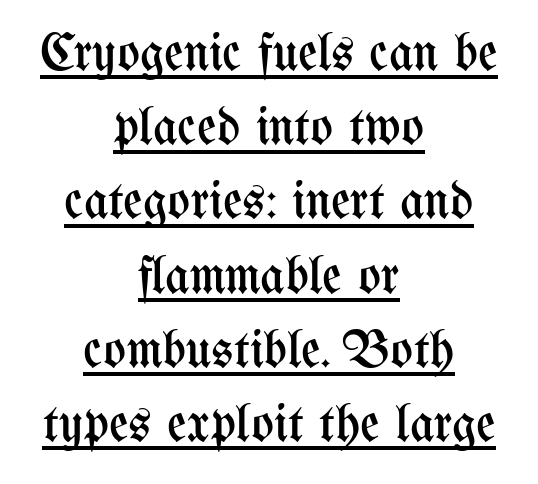
The image shows 53 px regular-weight, condensed type, upright; set centered, normal line spacing (1.4x), normal letter spacing, underlined; medium stroke contrast and a medium x-height.
